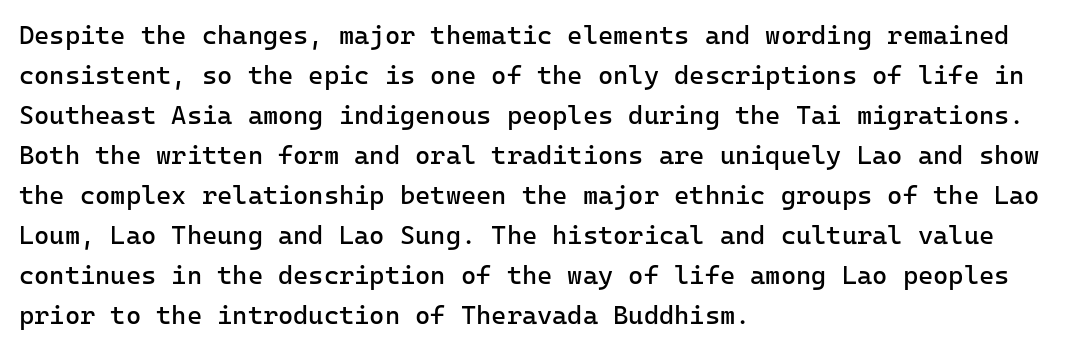
Q: Is the text bold? A: No.
Q: Is the text italic (slanted)? A: No, it is upright.
Q: Is the text underlined? A: No.
Q: How is the paragraph aligned? A: Left-aligned.
Q: Is the spacing between letters normal or unusually wide? A: Normal.
Q: Is the spacing between lines tight, normal or loose? A: Normal.
